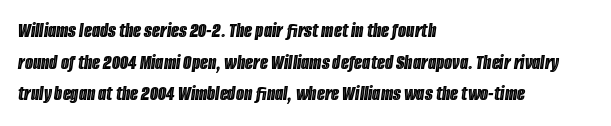
Notice how the passage keeps a crisp vertical edge on the left only. The line texture is even and compact thanks to regular tracking. It's the slanting kind of type. Whoever set this chose a conventional vertical rhythm. Underlining? Definitely not there.
